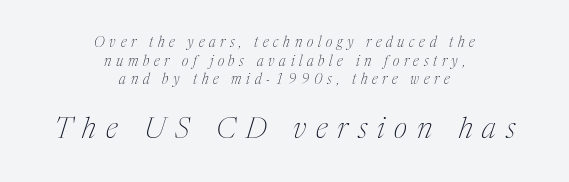
Q: Is the text bold? A: No.
Q: Is the text italic (slanted)? A: Yes, it leans right by about 17 degrees.
Q: Is the typeface a serif or a sans-serif typeface? A: Serif.
Q: Is the text underlined? A: No.
Q: How is the paragraph aligned? A: Centered.
Q: Is the spacing between letters normal or unusually wide? A: Unusually wide.
Q: Is the spacing between lines tight, normal or loose? A: Normal.
Q: Which block of text is set in a larger size, the first (top) or the second (bottom)? A: The second (bottom) one.
Q: Width (condensed, normal, or wide)? A: Condensed.
Q: Stroke contrast? A: Medium.
Q: x-height? A: Medium.
Q: Monospaced? A: No.
